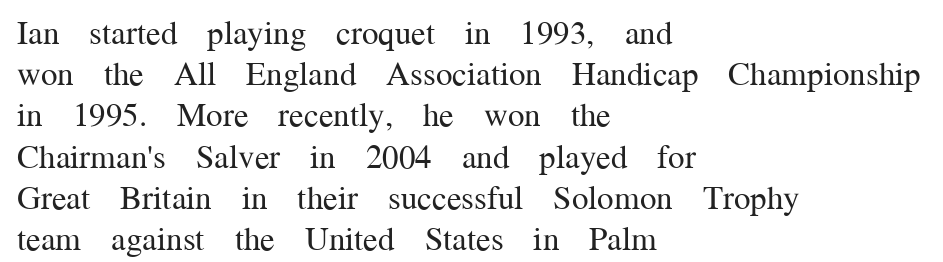
The image shows 33 px regular-weight serif type, upright; set left-aligned, normal line spacing (1.25x), normal letter spacing, not underlined; medium stroke contrast and a medium x-height.
